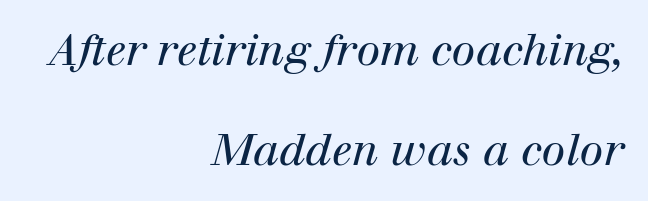
Q: Is the text bold? A: No.
Q: Is the text italic (slanted)? A: Yes, it leans right by about 12 degrees.
Q: Is the typeface a serif or a sans-serif typeface? A: Serif.
Q: Is the text underlined? A: No.
Q: How is the paragraph aligned? A: Right-aligned.
Q: Is the spacing between letters normal or unusually wide? A: Normal.
Q: Is the spacing between lines tight, normal or loose? A: Loose.
Q: Width (condensed, normal, or wide)? A: Normal.
Q: Stroke contrast? A: High.
Q: x-height? A: Medium.
Q: Monospaced? A: No.
